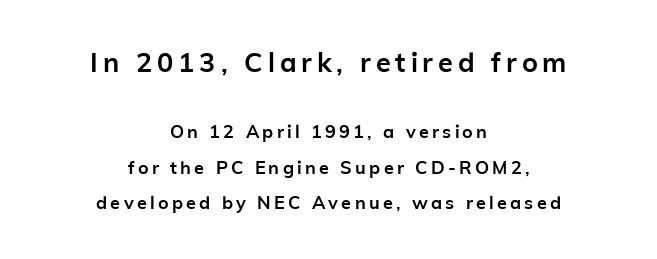
{"italic": "no", "bold": "yes", "underline": "no", "align": "center", "line_spacing": "loose", "line_spacing_ratio": 1.98, "larger_block": "first", "size_ratio": 1.5, "glyph_px": 27}
